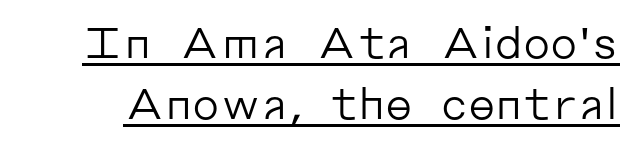
Every word sits above its own underline. You can tell from the bare stems that sans-serif type was used. The face used here is proportionally spaced, like ordinary book or web type. Is there much room between lines? A standard amount, neither cramped nor airy. Rendered with straight, roman letterforms.
